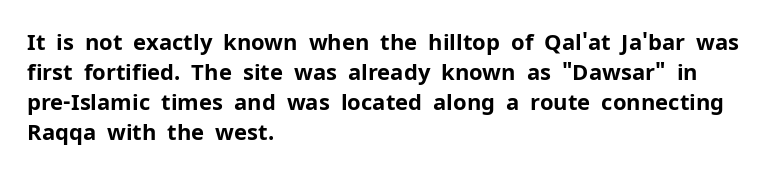
{"italic": "no", "bold": "yes", "underline": "no", "align": "left", "line_spacing": "normal", "line_spacing_ratio": 1.36, "letter_spacing": "normal", "letter_spacing_em": 0.0, "glyph_px": 22}
